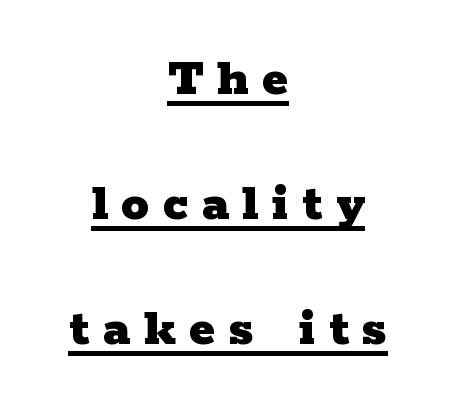
The image shows 55 px heavy, wide serif type, upright; set centered, loose line spacing (2.27x), unusually wide letter spacing (+0.25 em), underlined; low stroke contrast and a medium x-height.
